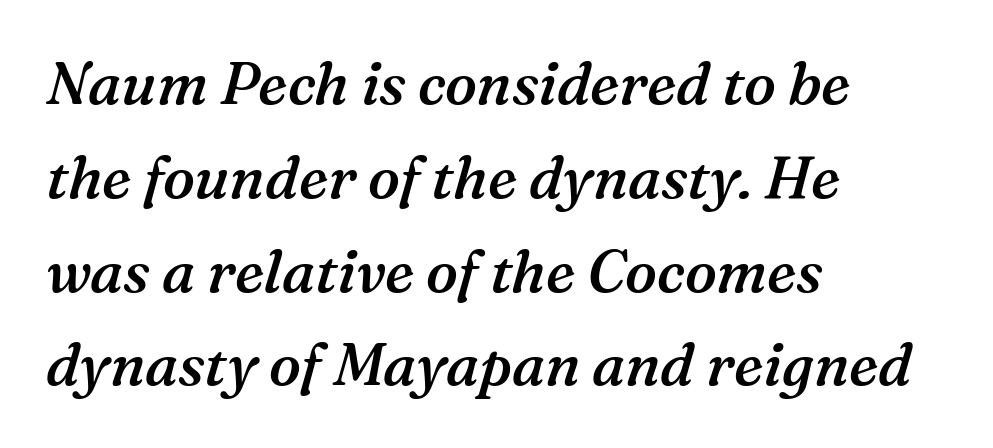
The image shows 59 px semibold serif type, italic (leaning right); set left-aligned, normal line spacing (1.59x), normal letter spacing, not underlined; medium stroke contrast and a medium x-height.
